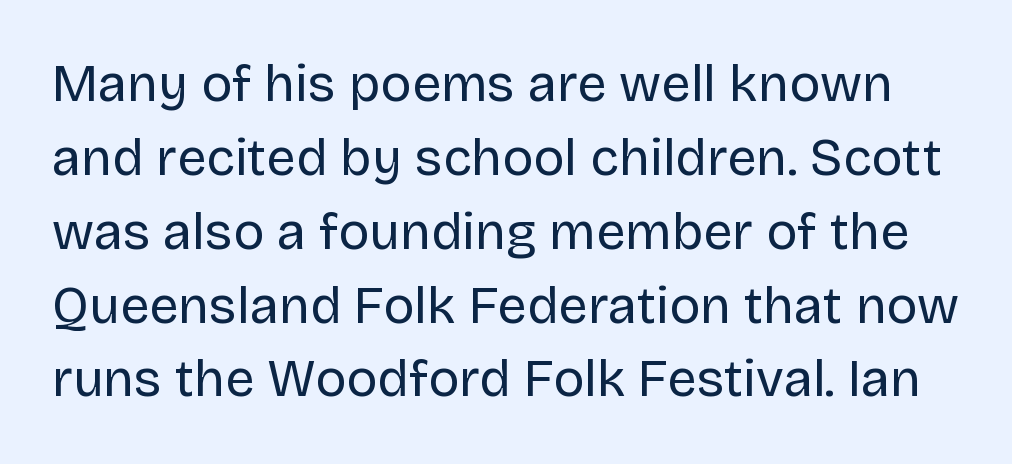
The image shows 52 px regular-weight sans-serif type, upright; set normal line spacing (1.42x), normal letter spacing, not underlined; low stroke contrast and a large x-height.
